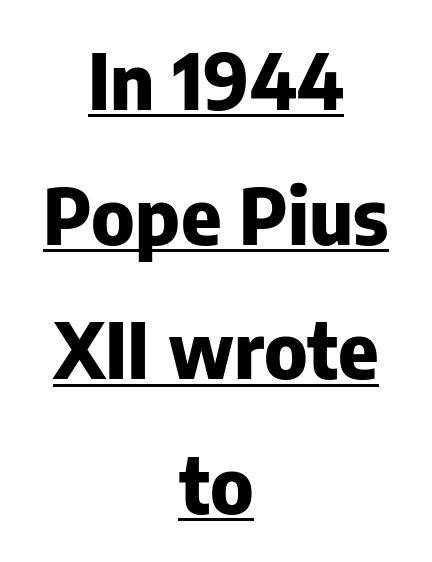
{"serif": "no", "italic": "no", "bold": "yes", "weight": "heavy", "width": "normal", "stroke_contrast": "low", "x_height": "medium", "monospaced": "no", "underline": "yes", "align": "center", "line_spacing_ratio": 1.75, "letter_spacing": "normal", "letter_spacing_em": 0.0, "glyph_px": 77}
